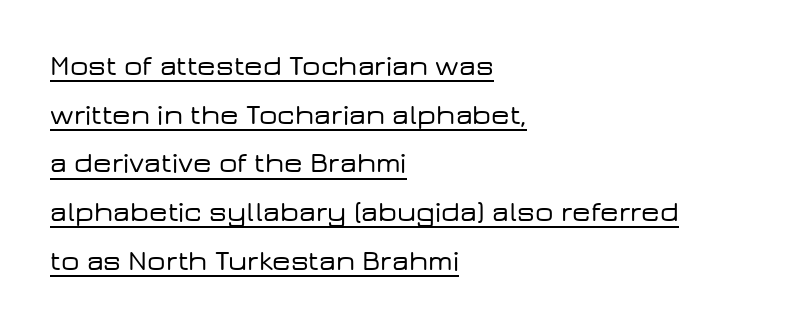
The image shows 29 px wide sans-serif type, upright; set left-aligned, normal line spacing (1.68x), normal letter spacing, underlined; low stroke contrast and a medium x-height.
